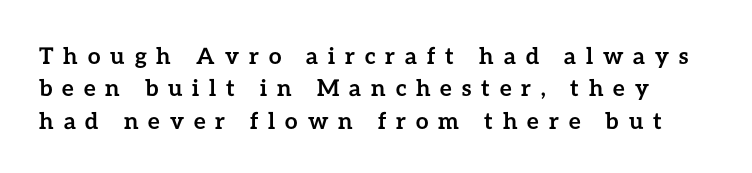
The image shows 23 px bold type, upright; set normal line spacing (1.41x), unusually wide letter spacing (+0.43 em), not underlined.
